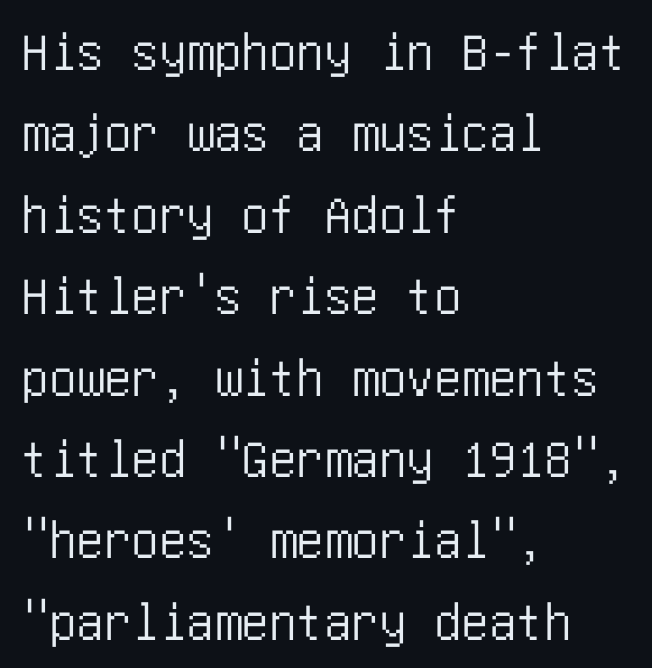
{"serif": "no", "italic": "no", "width": "condensed", "stroke_contrast": "low", "x_height": "large", "underline": "no", "align": "left", "line_spacing": "normal", "line_spacing_ratio": 1.48, "letter_spacing": "normal", "letter_spacing_em": 0.0, "glyph_px": 55}
